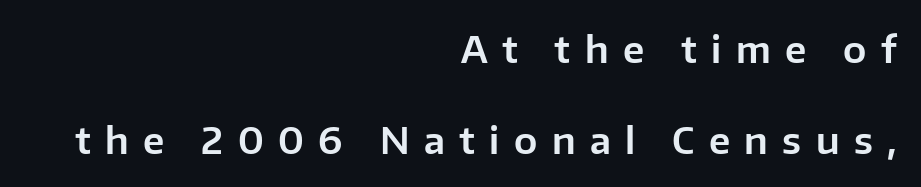
In terms of letterspacing, this is a distinctly airy, spread setting. The lines are spread far apart with generous leading. The foot of each line stays bare and open. A typesetter would label this face a sans.
